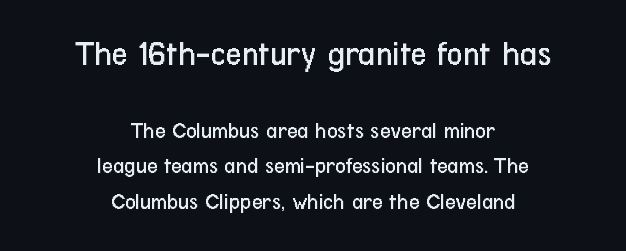
Q: Is the text bold? A: No.
Q: Is the text italic (slanted)? A: No, it is upright.
Q: Is the typeface a serif or a sans-serif typeface? A: Sans-serif.
Q: Is the text underlined? A: No.
Q: How is the paragraph aligned? A: Centered.
Q: Is the spacing between letters normal or unusually wide? A: Normal.
Q: Is the spacing between lines tight, normal or loose? A: Normal.
Q: Which block of text is set in a larger size, the first (top) or the second (bottom)? A: The first (top) one.
Q: Width (condensed, normal, or wide)? A: Condensed.
Q: Stroke contrast? A: Low.
Q: x-height? A: Medium.
Q: Monospaced? A: No.
